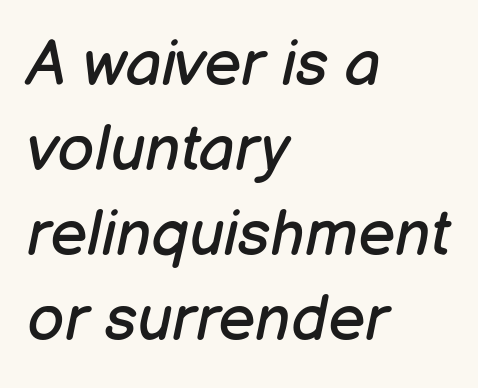
{"italic": "yes", "lean": "right", "slant_degrees": 12, "bold": "no", "weight": "regular", "width": "normal", "stroke_contrast": "low", "x_height": "medium", "monospaced": "no", "underline": "no", "align": "left", "line_spacing": "normal", "line_spacing_ratio": 1.33, "letter_spacing": "normal", "letter_spacing_em": 0.0, "glyph_px": 64}
